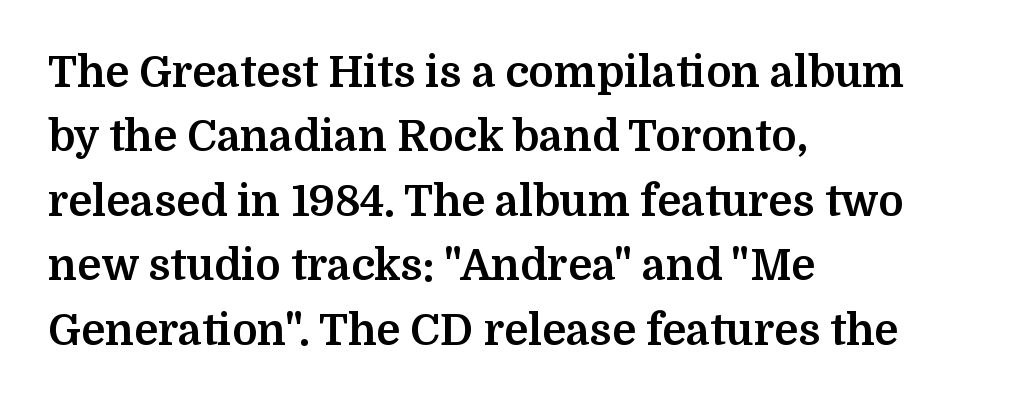
The image shows 43 px bold serif type, upright; set left-aligned, normal line spacing (1.5x), normal letter spacing, not underlined; medium stroke contrast and a medium x-height.
